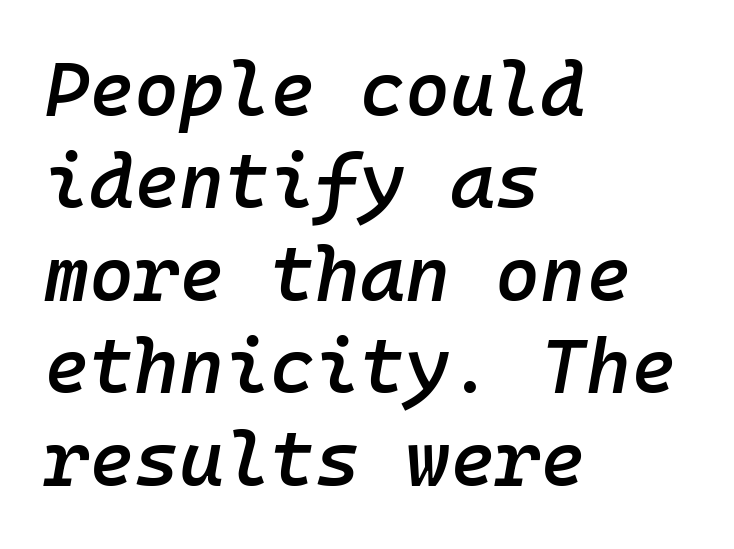
Q: Is the text bold? A: Semi-bold.
Q: Is the text italic (slanted)? A: Yes, it leans right by about 10 degrees.
Q: Is the text underlined? A: No.
Q: How is the paragraph aligned? A: Left-aligned.
Q: Is the spacing between letters normal or unusually wide? A: Normal.
Q: Width (condensed, normal, or wide)? A: Normal.
Q: Stroke contrast? A: Low.
Q: x-height? A: Medium.
Q: Monospaced? A: Yes.
